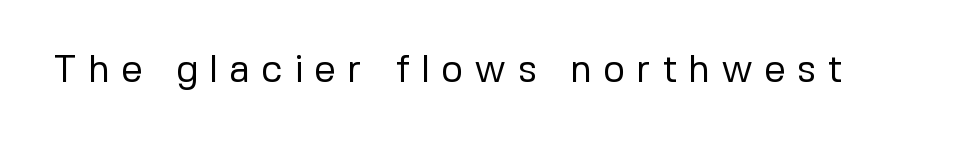
Q: Is the text bold? A: No.
Q: Is the text italic (slanted)? A: No, it is upright.
Q: Is the typeface a serif or a sans-serif typeface? A: Sans-serif.
Q: Is the text underlined? A: No.
Q: Is the spacing between letters normal or unusually wide? A: Unusually wide.
Q: Width (condensed, normal, or wide)? A: Normal.
Q: Stroke contrast? A: Low.
Q: x-height? A: Medium.
Q: Monospaced? A: No.
